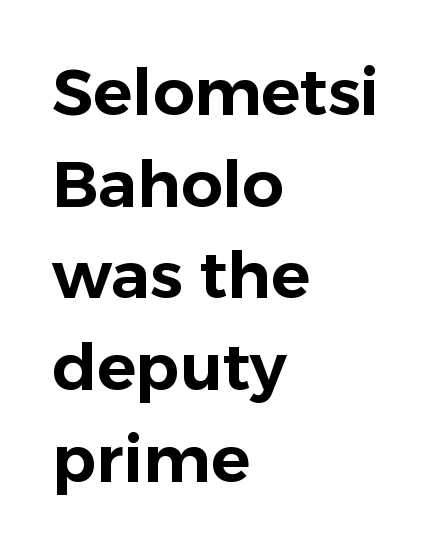
Q: Is the text italic (slanted)? A: No, it is upright.
Q: Is the typeface a serif or a sans-serif typeface? A: Sans-serif.
Q: Is the text underlined? A: No.
Q: How is the paragraph aligned? A: Left-aligned.
Q: Is the spacing between letters normal or unusually wide? A: Normal.
Q: Is the spacing between lines tight, normal or loose? A: Normal.
Q: Width (condensed, normal, or wide)? A: Normal.
Q: Stroke contrast? A: Low.
Q: x-height? A: Medium.
Q: Monospaced? A: No.
